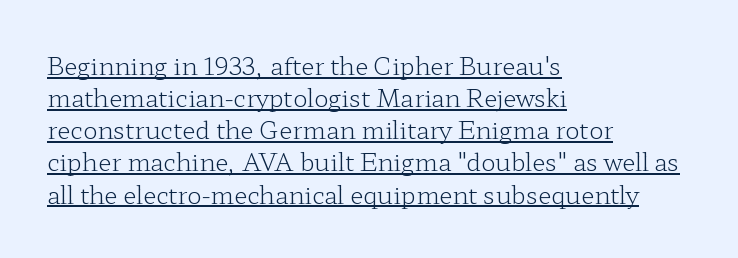
The image shows 24 px text type, upright; set left-aligned, normal line spacing (1.34x), normal letter spacing, underlined.
